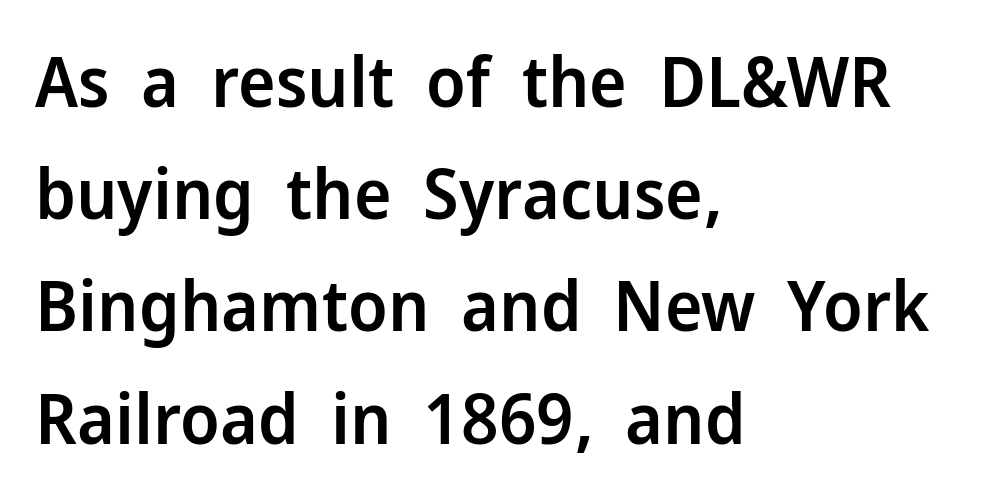
The image shows 71 px semibold sans-serif type, upright; set left-aligned, normal line spacing (1.58x), normal letter spacing, not underlined; low stroke contrast and a medium x-height.
